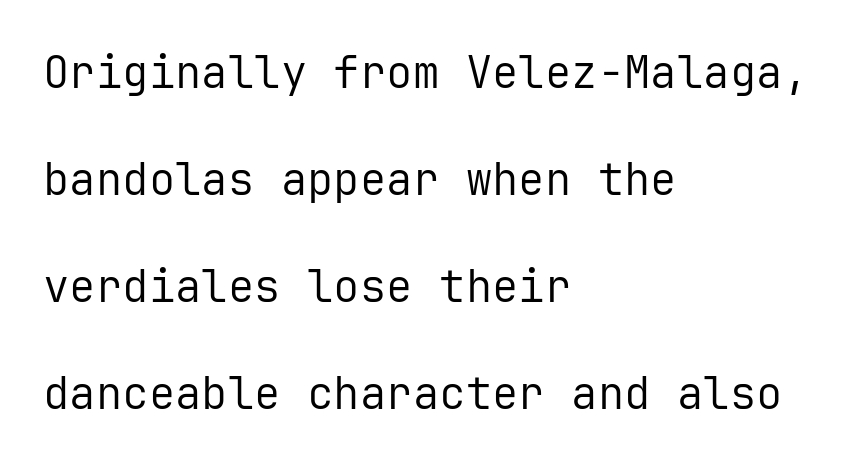
The image shows 44 px regular-weight sans-serif type, upright, monospaced; set left-aligned, loose line spacing (2.43x), normal letter spacing, not underlined; low stroke contrast and a medium x-height.
